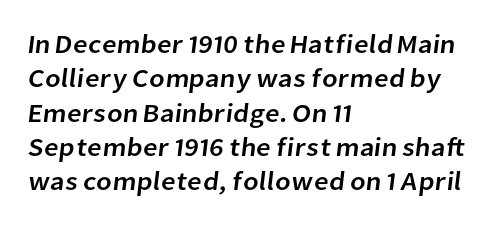
{"underline": "no", "align": "left", "line_spacing": "normal", "line_spacing_ratio": 1.32, "letter_spacing": "normal", "letter_spacing_em": 0.0, "glyph_px": 26}
